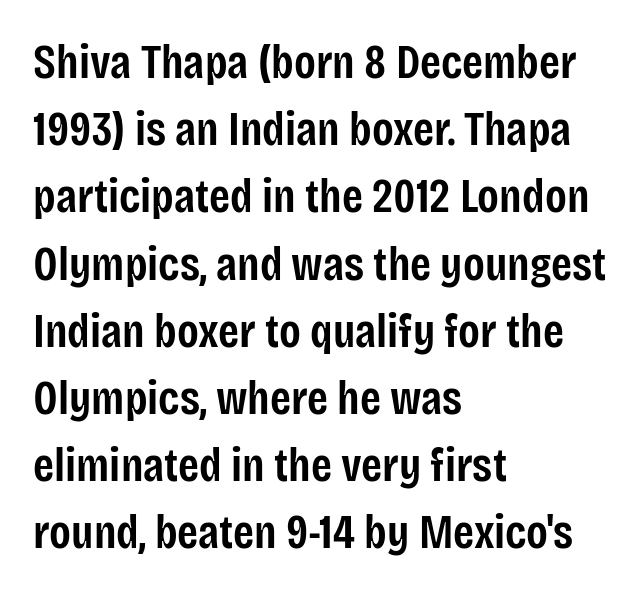
These lines are rendered in a variable-pitch font. Caption: multi-line text, flush left, ragged right. The zone under the glyphs is completely vacant. Quick note: interline space is typical.
